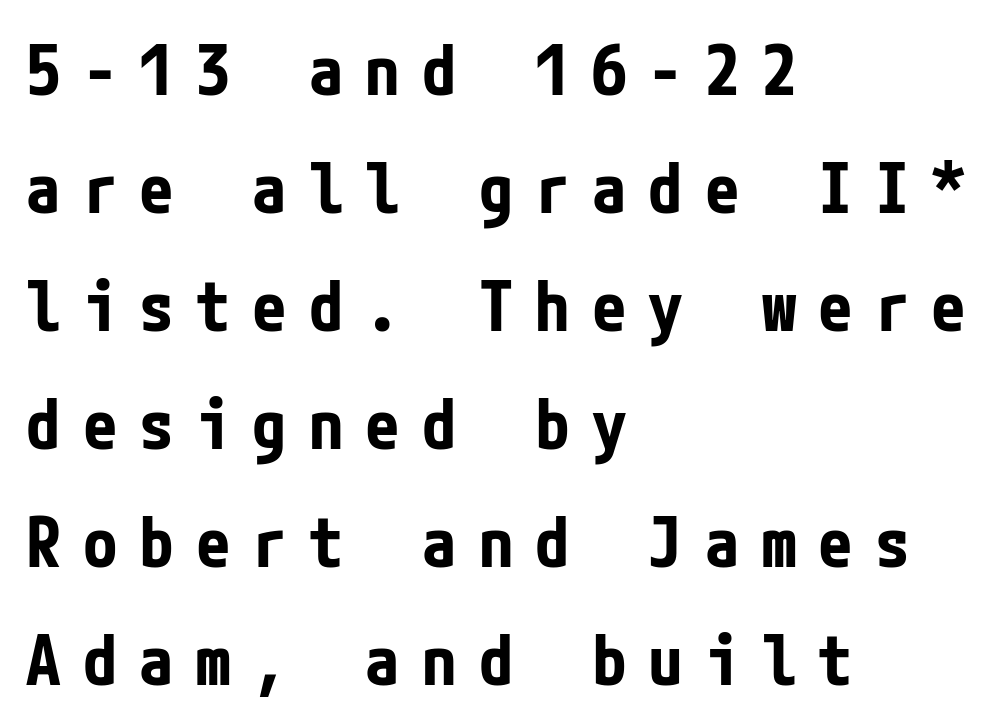
No word sits above an underline. The font family rendered here belongs to the sans-serif group. The axis of the letterforms is exactly vertical. Is the block centered? No — it sits flush against the left margin. The horizontal fit of the characters is loose and conspicuously gappy.
